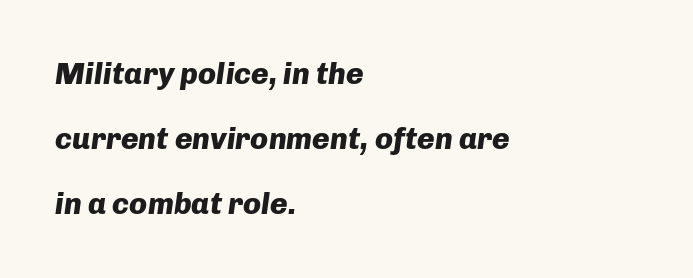
The image shows 30 px heavy type, italic (leaning right); set left-aligned, loose line spacing (2.17x), normal letter spacing, not underlined; low stroke contrast and a medium x-height.
